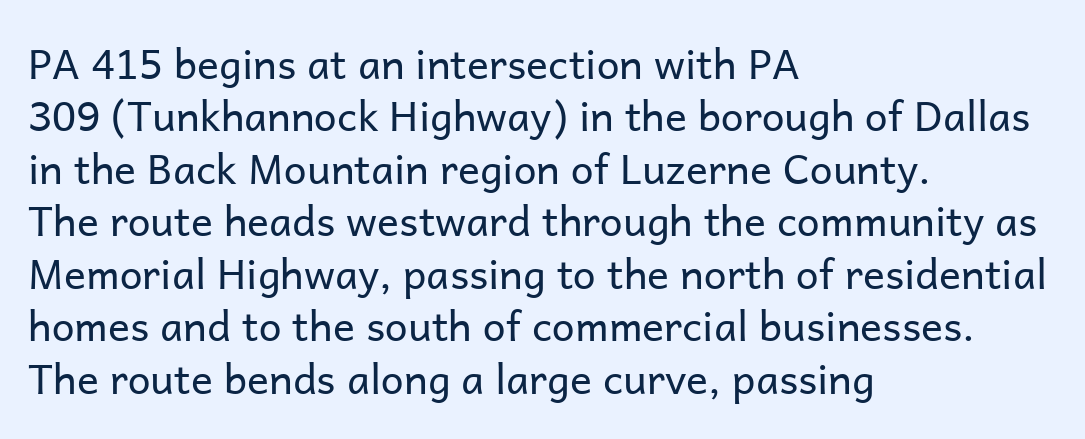
The image shows 41 px regular-weight sans-serif type, upright; set left-aligned, normal line spacing (1.28x), normal letter spacing, not underlined; low stroke contrast and a medium x-height.
